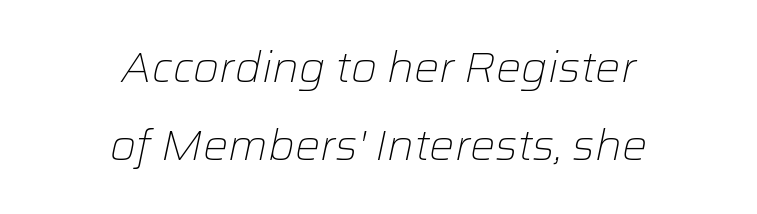
Compared with ordinary roman type, these characters are visibly tilted. Nothing unusual about the tracking: characters are spaced as the font intends. Type without underlining. Stems and bowls with no extra thickness — not bold. Proportional: the letters do not fall into vertical columns. Notice how the passage keeps no hard edge, just a central spine.
